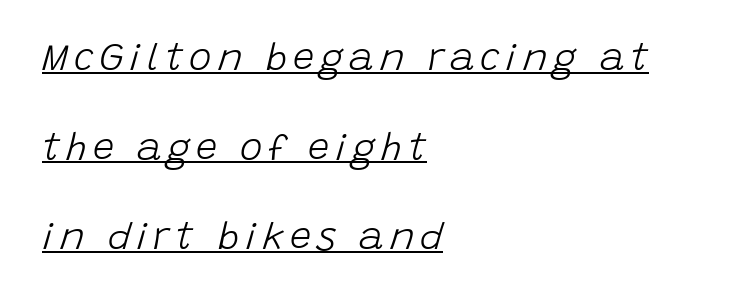
Bold? No — there's no thickening of the strokes. The axis of the letterforms is tilted away from vertical. Line beginnings align vertically; line endings do not. This sample trades compactness for vertical openness between lines. Is this a fixed-width face? No — the glyphs have proportional, varying widths. The sample's only ornament is a line tracing under the words.
